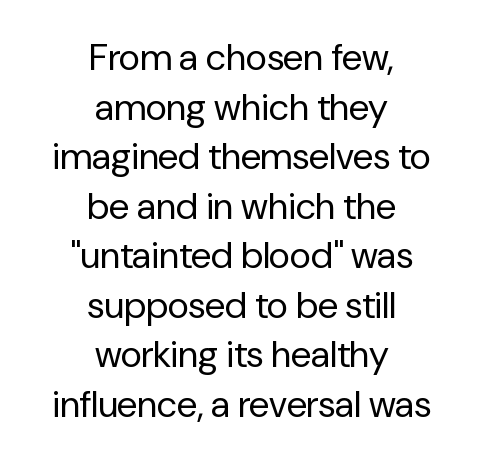
Students, observe: this is what conventionally led text looks like. The setting favours the middle, as headings and verse often do. The strokes carry an ordinary text weight at most. Character widths vary here, with narrow letters taking less room than wide ones.
